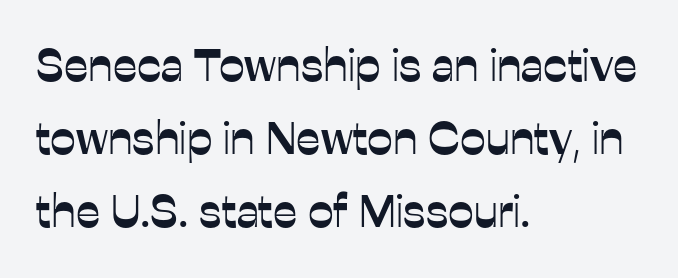
Q: Is the text italic (slanted)? A: No, it is upright.
Q: Is the typeface a serif or a sans-serif typeface? A: Sans-serif.
Q: Is the text underlined? A: No.
Q: How is the paragraph aligned? A: Left-aligned.
Q: Is the spacing between letters normal or unusually wide? A: Normal.
Q: Is the spacing between lines tight, normal or loose? A: Normal.
Q: Width (condensed, normal, or wide)? A: Normal.
Q: Stroke contrast? A: Low.
Q: x-height? A: Medium.
Q: Monospaced? A: No.
